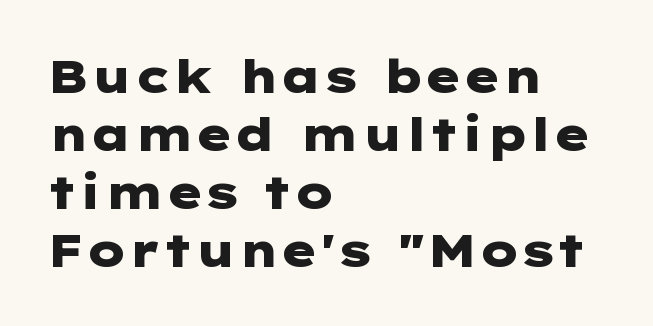
Stroke thickness is high; the sample reads as a true bold. A typesetter would label this face a sans. The gap between lines stays unmarked. Letter spacing: default. The typesetter chose a ragged-right arrangement here.
